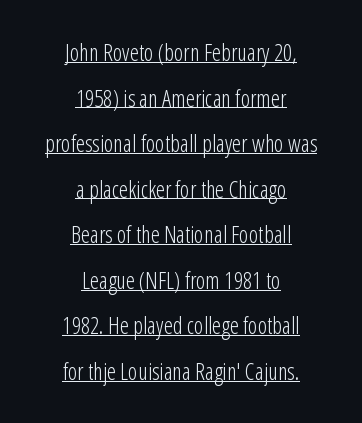
The image shows 23 px text type, upright; set centered, loose line spacing (1.98x), normal letter spacing, underlined.
